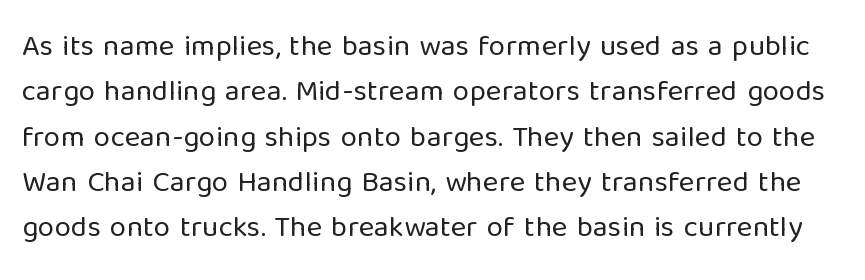
The image shows 30 px regular-weight sans-serif type, upright; set normal line spacing (1.51x), normal letter spacing, not underlined; low stroke contrast and a medium x-height.
